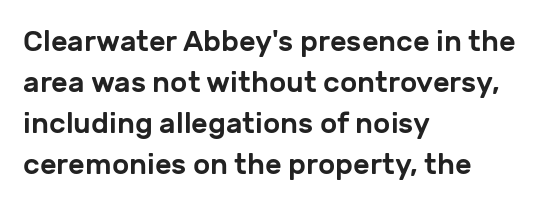
{"serif": "no", "italic": "no", "width": "normal", "stroke_contrast": "low", "x_height": "medium", "monospaced": "no", "underline": "no", "align": "left", "line_spacing": "normal", "line_spacing_ratio": 1.41, "letter_spacing": "normal", "letter_spacing_em": 0.0, "glyph_px": 29}
